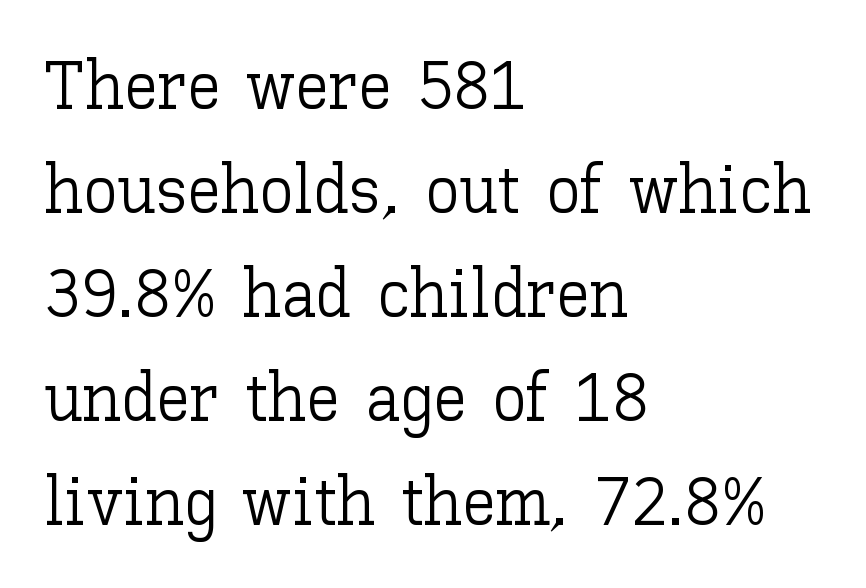
The paragraph has a hard left edge and a soft right edge. It's the straight-up-and-down kind of type. These glyphs show unthickened strokes, regular width or finer. Short note: letters normally spaced. Notice how descenders clear the ascenders below comfortably — that's standard leading.
